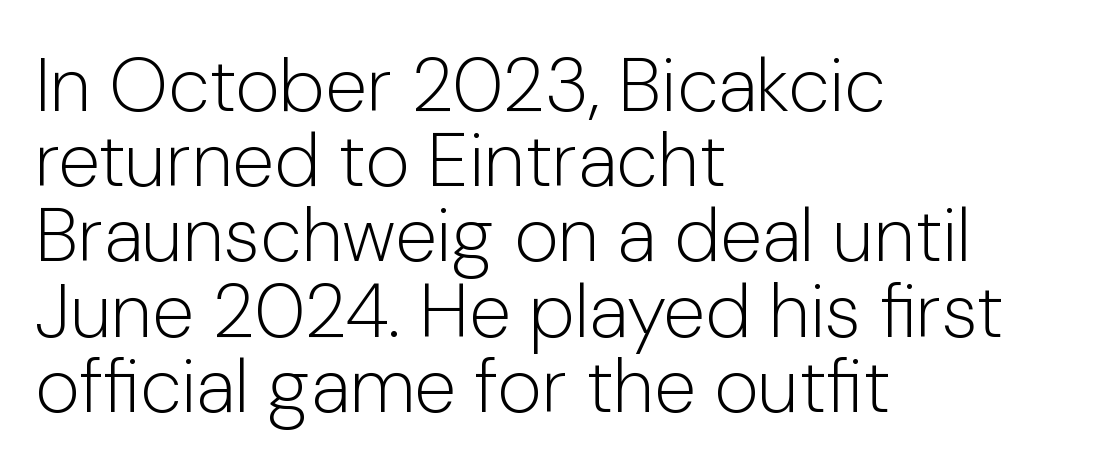
The image shows 76 px light sans-serif type, upright; set left-aligned, tight line spacing (0.99x), normal letter spacing, not underlined; low stroke contrast and a medium x-height.
